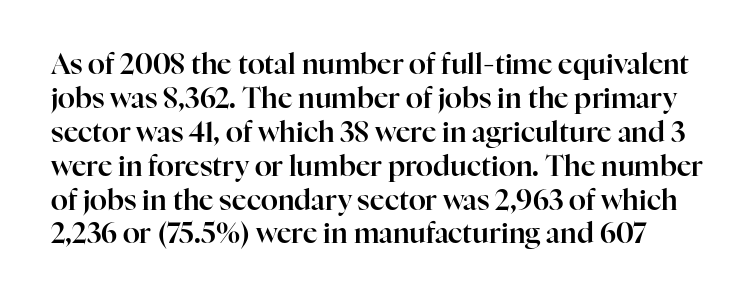
The image shows 28 px serif type, upright; set line spacing 1.21x, normal letter spacing, not underlined; high stroke contrast and a medium x-height.
